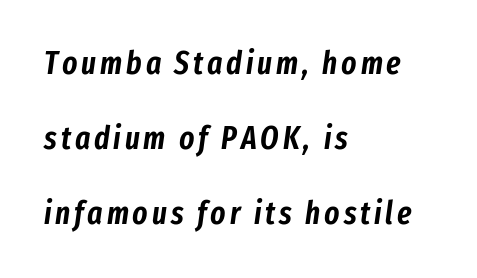
An italicized treatment has been applied to the whole sample. Bare-footed words on every line. Is this a fixed-width face? No — the glyphs have proportional, varying widths. The lines are spread far apart with generous leading.
